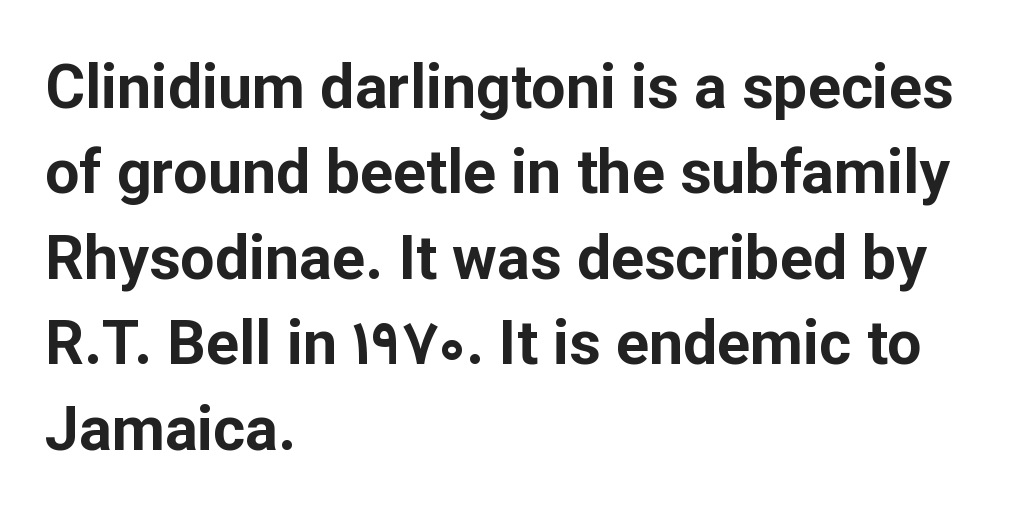
Q: Is the text bold? A: Yes.
Q: Is the text italic (slanted)? A: No, it is upright.
Q: Is the typeface a serif or a sans-serif typeface? A: Sans-serif.
Q: Is the text underlined? A: No.
Q: How is the paragraph aligned? A: Left-aligned.
Q: Is the spacing between letters normal or unusually wide? A: Normal.
Q: Is the spacing between lines tight, normal or loose? A: Normal.
Q: Width (condensed, normal, or wide)? A: Normal.
Q: Stroke contrast? A: Low.
Q: x-height? A: Medium.
Q: Monospaced? A: No.
